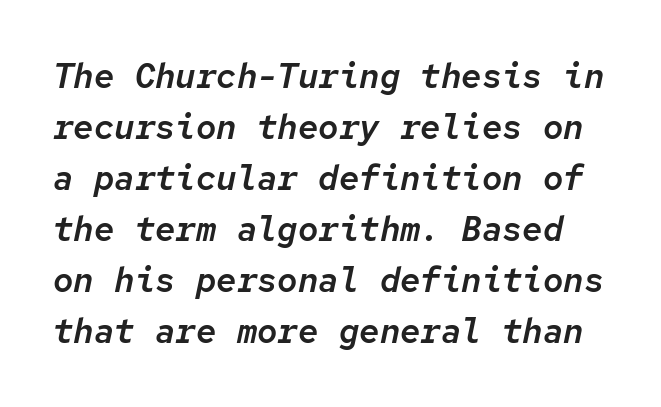
{"italic": "yes", "lean": "right", "slant_degrees": 12, "width": "normal", "stroke_contrast": "low", "x_height": "medium", "monospaced": "yes", "underline": "no", "line_spacing": "normal", "line_spacing_ratio": 1.5, "letter_spacing": "normal", "letter_spacing_em": 0.0, "glyph_px": 34}
